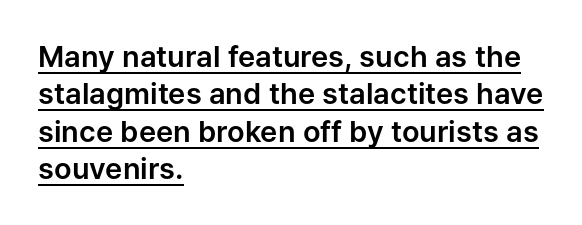
{"serif": "no", "italic": "no", "width": "normal", "stroke_contrast": "low", "x_height": "medium", "monospaced": "no", "underline": "yes", "align": "left", "line_spacing": "normal", "line_spacing_ratio": 1.29, "letter_spacing": "normal", "letter_spacing_em": 0.0, "glyph_px": 29}
